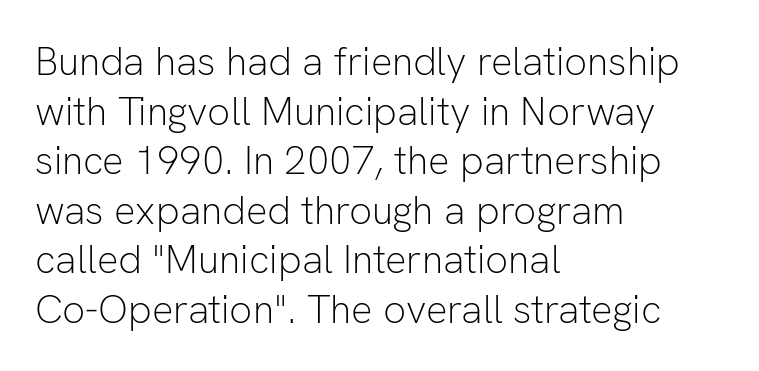
Heaviness? Minimal to ordinary, like unemphasized prose. Glyph-to-glyph distance matches everyday printed text. Quick note: underline off. Spacing verdict: proportional, widths tailored to each character. Each line starts at the same left margin while the right side varies. Check where the strokes stop: nothing finishes them off — pure sans.
